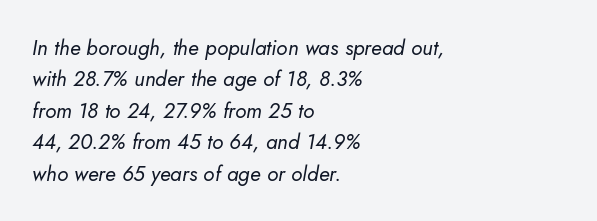
Q: Is the text bold? A: No.
Q: Is the text italic (slanted)? A: Yes, it leans right by about 5 degrees.
Q: Is the text underlined? A: No.
Q: How is the paragraph aligned? A: Left-aligned.
Q: Is the spacing between letters normal or unusually wide? A: Normal.
Q: Is the spacing between lines tight, normal or loose? A: Normal.
